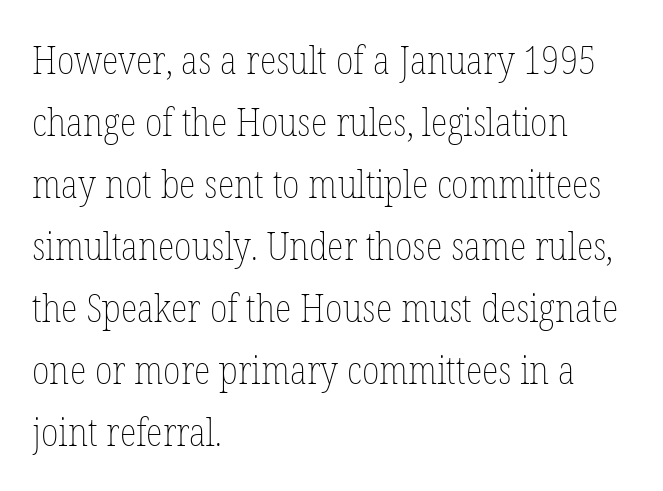
{"italic": "no", "bold": "no", "weight": "thin", "width": "condensed", "stroke_contrast": "low", "x_height": "medium", "monospaced": "no", "underline": "no", "align": "left", "line_spacing": "normal", "line_spacing_ratio": 1.59, "letter_spacing": "normal", "letter_spacing_em": 0.0, "glyph_px": 39}
